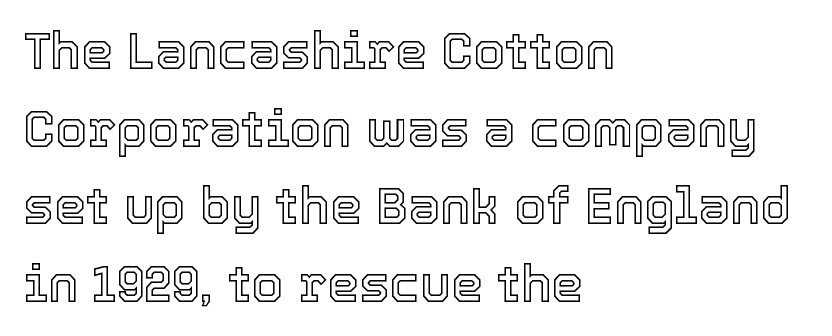
The glyphs are unaccompanied by any horizontal stroke below them. One-word summary of the alignment: left. If you drew a line through each stem, it would be perfectly vertical. Note the varied advance widths — an 'i' is clearly narrower than an 'm'. You could call the tracking neutral — neither tight nor loose. Evenly set lines give the paragraph a standard silhouette.
